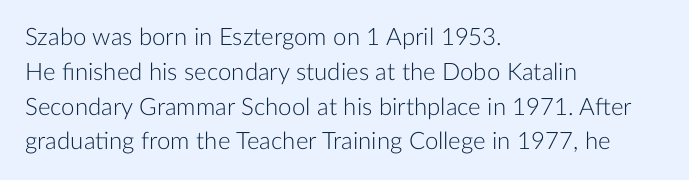
Q: Is the text bold? A: No.
Q: Is the text italic (slanted)? A: No, it is upright.
Q: Is the text underlined? A: No.
Q: How is the paragraph aligned? A: Left-aligned.
Q: Is the spacing between letters normal or unusually wide? A: Normal.
Q: Is the spacing between lines tight, normal or loose? A: Normal.
